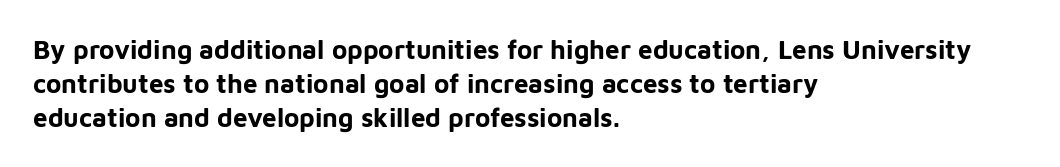
Typeset ragged right — the left edge is the straight one. Words float on clear page, feet unadorned. Vertically, the passage feels balanced, rows spaced as you'd expect. This sample uses plain, unmodified letter spacing. Summary of weight: heavy, a full bold. Characters remain perfectly vertical along every line.
